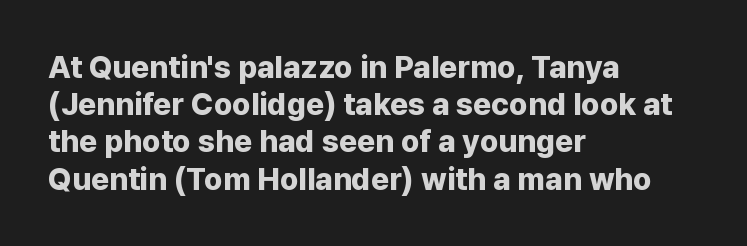
This sample has the flowing, uneven cadence of proportional lettering. Summary of weight: heavy, a full bold. The passage shown is typeset with a sans-serif family. The glyphs are unaccompanied by any horizontal stroke below them.
